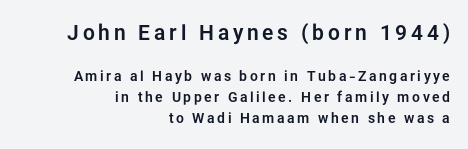
{"italic": "no", "underline": "no", "align": "right", "line_spacing": "normal", "line_spacing_ratio": 1.49, "larger_block": "first", "size_ratio": 1.5, "glyph_px": 21}
